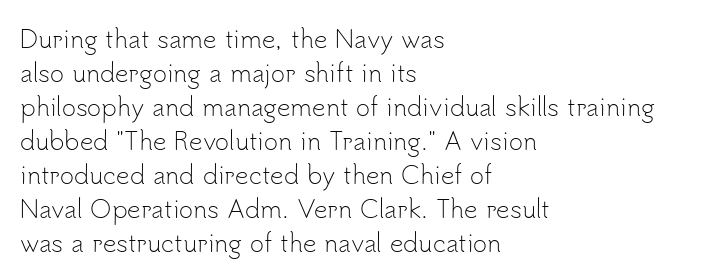
The image shows 24 px text type, upright; set left-aligned, normal line spacing (1.42x), normal letter spacing, not underlined.
